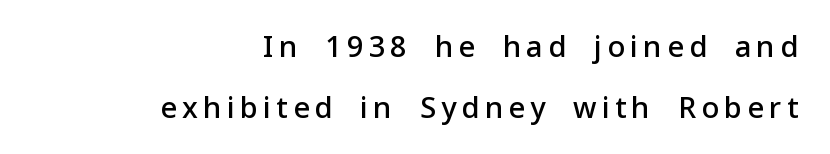
The image shows 29 px semibold sans-serif type, upright; set right-aligned, loose line spacing (2.09x), not underlined; low stroke contrast and a medium x-height.
